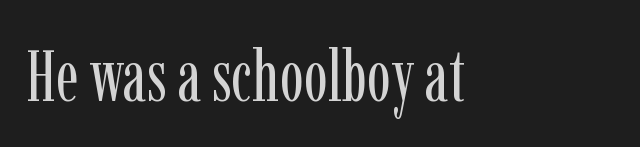
Plain, unruled lines of type. The axis of the letterforms is exactly vertical. These lines are set flush left with a ragged right edge. Compared with typical body copy, the letter spacing here is the same. Is this a fixed-width face? No — the glyphs have proportional, varying widths.
